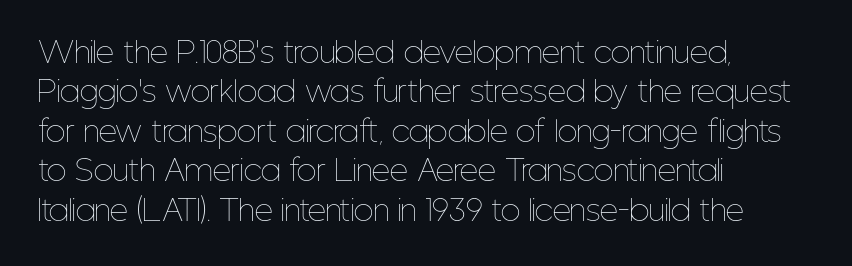
The image shows 29 px thin, condensed type, upright; set left-aligned, normal line spacing (1.36x), normal letter spacing, not underlined; low stroke contrast and a medium x-height.
